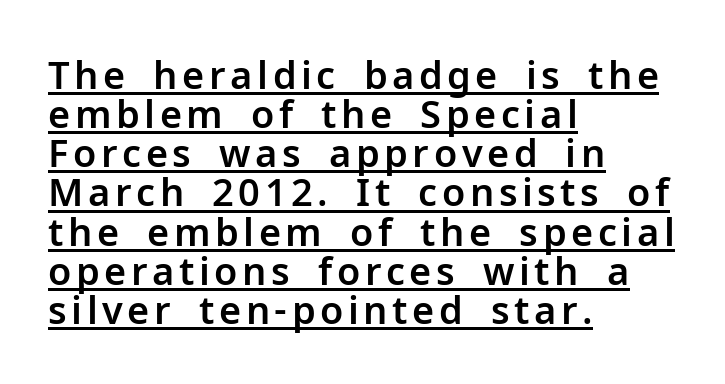
The image shows 38 px sans-serif type, upright; set left-aligned, tight line spacing (1.03x), underlined; low stroke contrast and a medium x-height.
